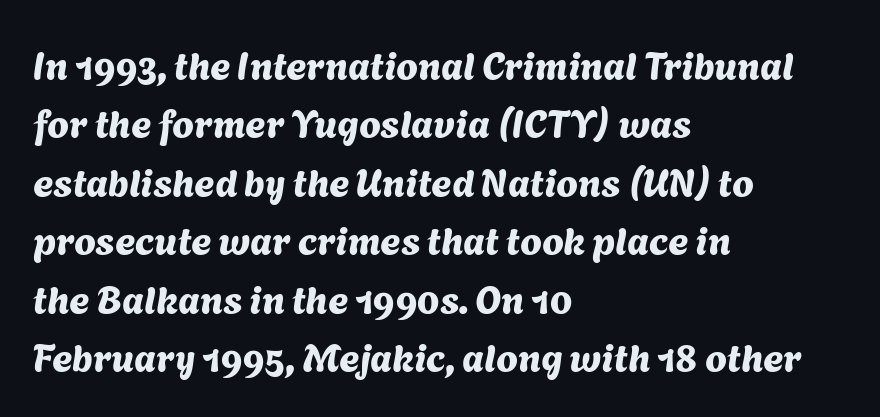
Type without underlining. Nothing unusual about the tracking: characters are spaced as the font intends. The face used here is proportionally spaced, like ordinary book or web type. The typesetter chose a ragged-right arrangement here. What's the leading like? Ordinary, nothing unusual.
